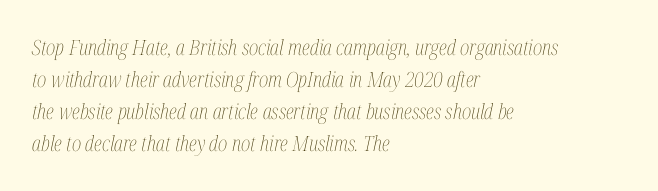
{"italic": "yes", "lean": "right", "slant_degrees": 12, "bold": "no", "underline": "no", "align": "left", "line_spacing": "normal", "line_spacing_ratio": 1.53, "letter_spacing": "normal", "letter_spacing_em": 0.0, "glyph_px": 21}
